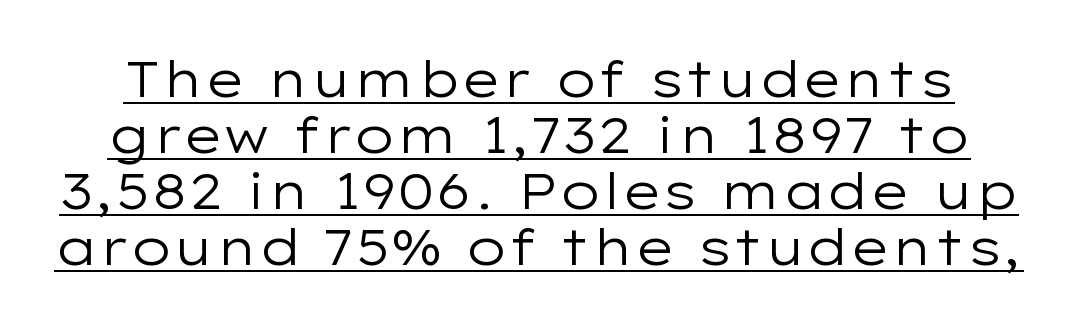
The image shows 50 px regular-weight, wide sans-serif type, upright; set tight line spacing (1.12x), normal letter spacing, underlined; low stroke contrast and a medium x-height.
